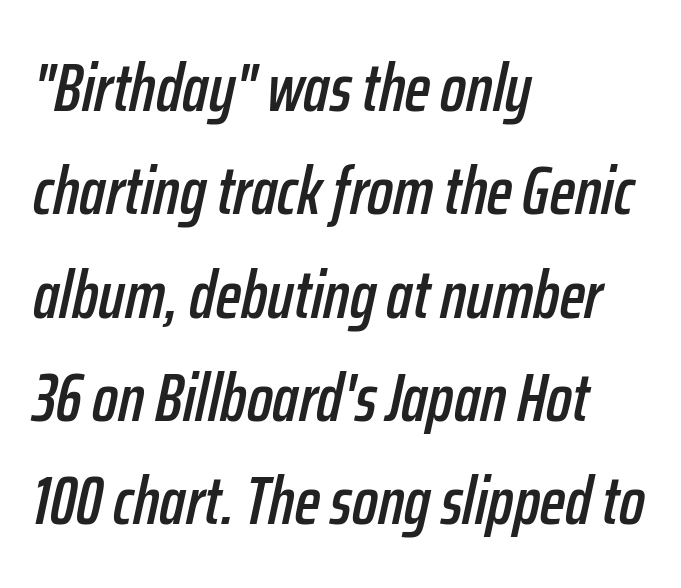
Plain, unruled lines of type. Here the glyphs are tracked normally, forming tight word shapes. The rendering anchors every line to the left-hand side. The face used here has a pronounced slope to its letters. Line spacing here is normal.
